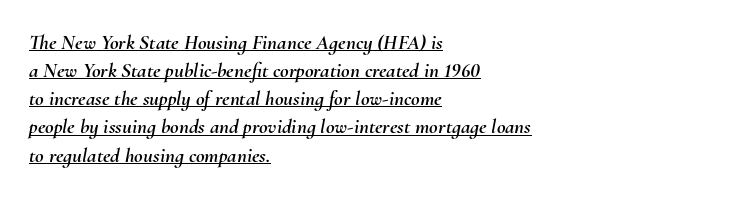
{"italic": "yes", "lean": "right", "slant_degrees": 10, "underline": "yes", "align": "left", "line_spacing": "normal", "line_spacing_ratio": 1.34, "letter_spacing": "normal", "letter_spacing_em": 0.0, "glyph_px": 21}
